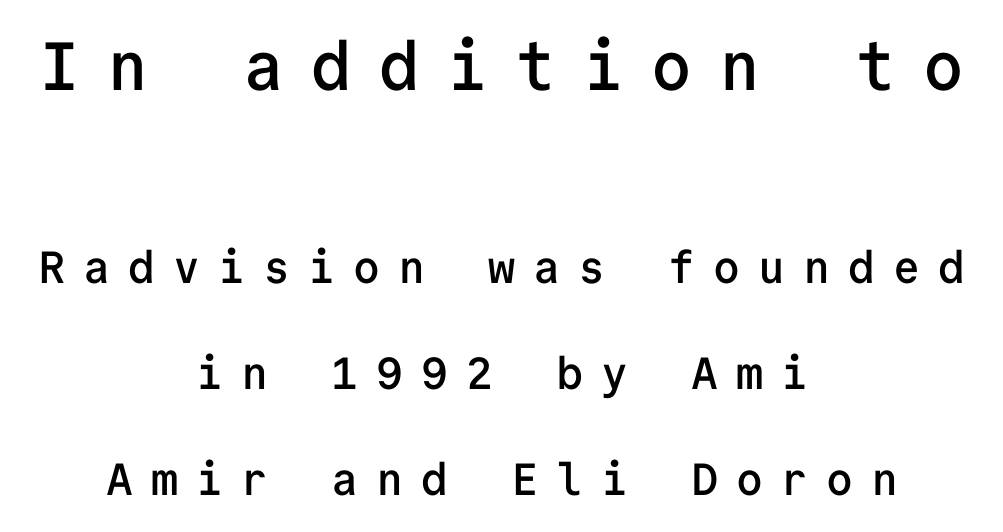
Quick note: not italic, upright. Does extra space separate the letters? Yes, quite a lot of it. The rendering shows plain stroke endings on the letterforms — a sans-serif design. The block sitting higher on the canvas is the one with enlarged characters. A centered setting, common on invitations and titles, is used for this passage. Is this a fixed-width face? Yes — each glyph sits in an identical cell.
